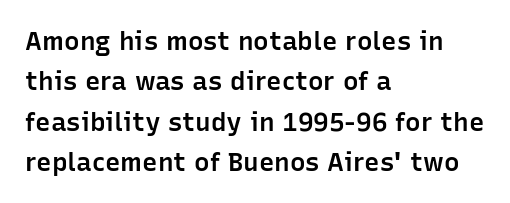
Posture: vertical. No word sits above an underline. Its strokes are somewhat broadened, the hallmark of semibold type. How are the letters spaced? Ordinarily, with no added tracking.
